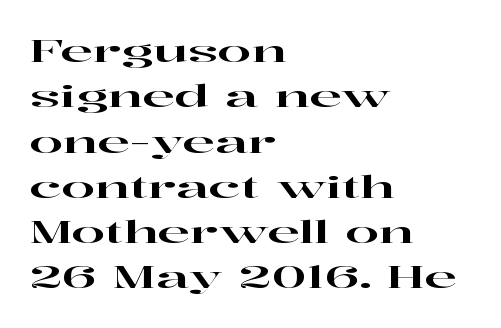
The letters carry serifs — small finishing strokes at the ends of their stems. Evenly set lines give the paragraph a standard silhouette. The passage shown has conventional tracking throughout. Check under the words: just untouched page. Do the characters align in a grid? No, the font is proportional. Posture: straight, roman, zero tilt.
